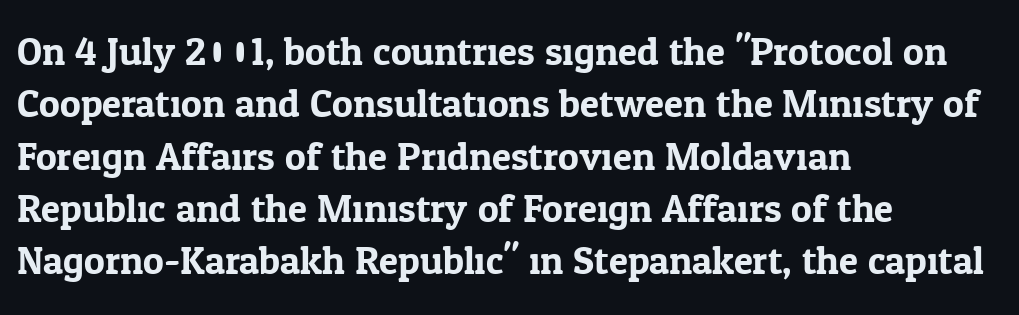
{"serif": "yes", "italic": "no", "width": "normal", "stroke_contrast": "low", "x_height": "medium", "monospaced": "no", "underline": "no", "align": "left", "line_spacing": "normal", "line_spacing_ratio": 1.34, "letter_spacing": "normal", "letter_spacing_em": 0.0, "glyph_px": 39}
